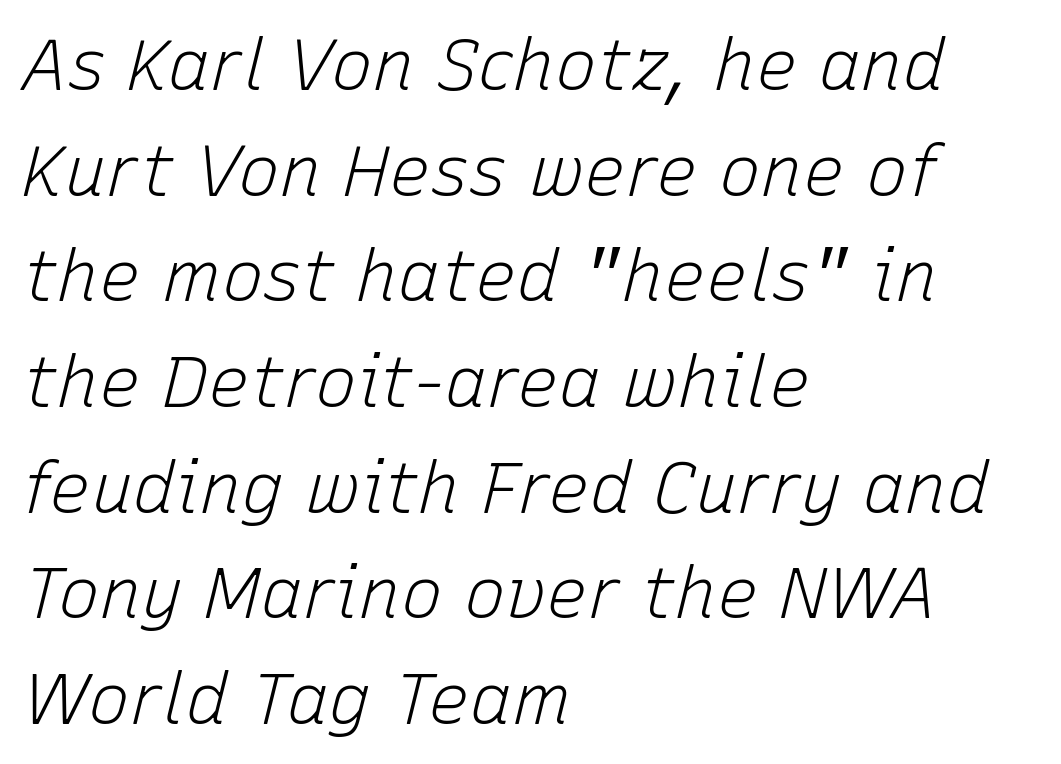
{"italic": "yes", "lean": "right", "slant_degrees": 15, "bold": "no", "weight": "light", "width": "normal", "stroke_contrast": "low", "x_height": "medium", "monospaced": "no", "underline": "no", "align": "left", "line_spacing": "normal", "line_spacing_ratio": 1.51, "letter_spacing": "normal", "letter_spacing_em": 0.0, "glyph_px": 70}
